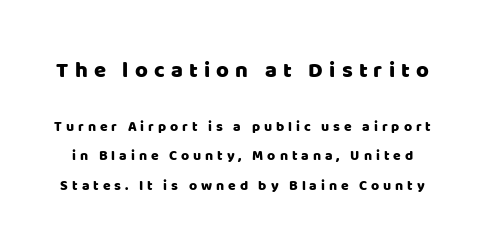
Any mark beneath the type? The region is blank. Ascenders rise straight up at ninety degrees. Leading: increased. Scale decreases going downward across the two blocks. This sample uses expanded letter spacing, leaving extra air between glyphs.
